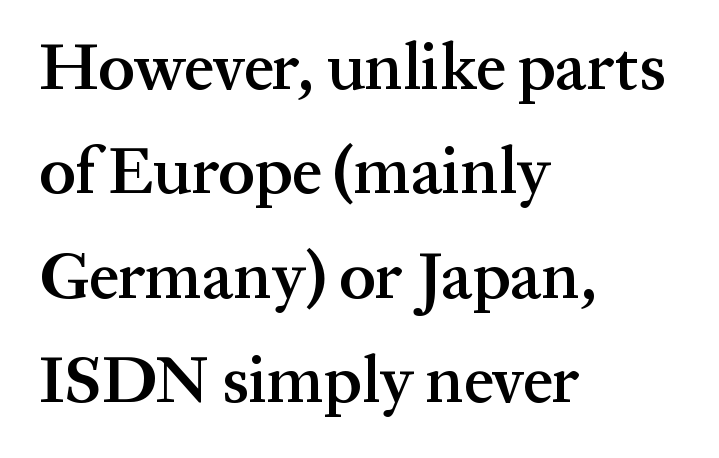
The image shows 66 px semibold serif type, upright; set left-aligned, normal line spacing (1.58x), normal letter spacing, not underlined; medium stroke contrast and a medium x-height.
